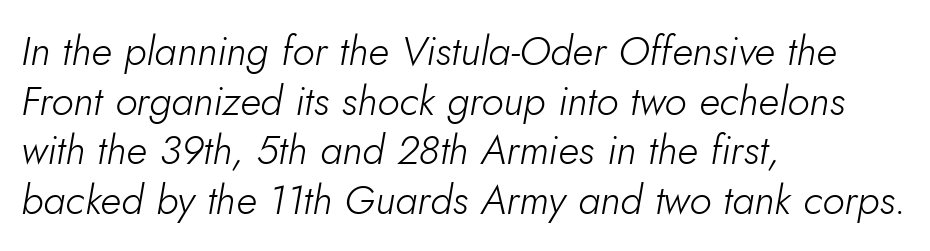
The weight tops out at a normal text grade. Here the glyphs are tracked normally, forming tight word shapes. The setting favours the left margin, as ordinary paragraphs usually do. These lines are rendered in a variable-pitch font.
